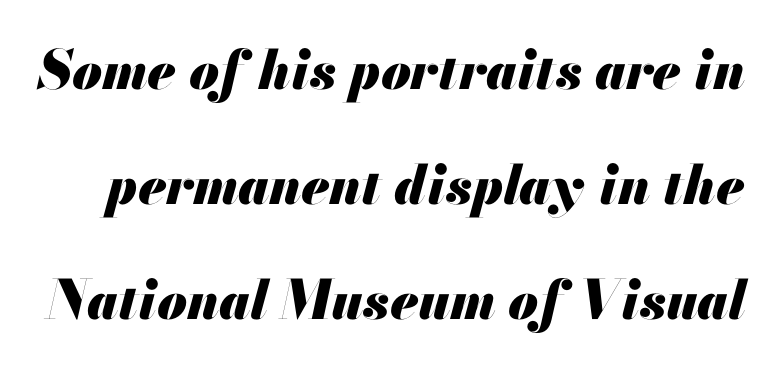
The image shows 54 px heavy type, italic (leaning right); set loose line spacing (2.13x), normal letter spacing, not underlined; medium stroke contrast and a small x-height.
